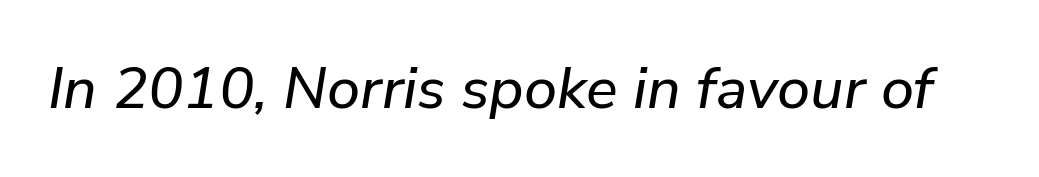
The image shows 59 px text type, italic (leaning right); set normal letter spacing, not underlined; low stroke contrast and a medium x-height.
